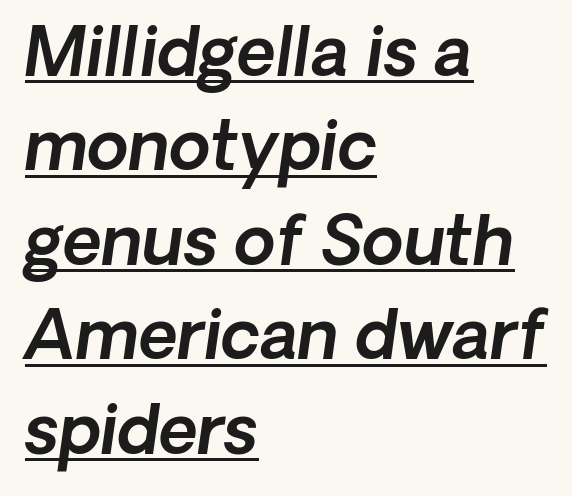
{"italic": "yes", "lean": "right", "slant_degrees": 8, "width": "normal", "x_height": "medium", "monospaced": "no", "underline": "yes", "align": "left", "line_spacing": "normal", "line_spacing_ratio": 1.41, "letter_spacing": "normal", "letter_spacing_em": 0.0, "glyph_px": 67}
